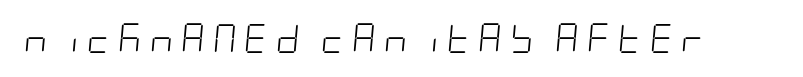
The image shows 29 px light, condensed type, italic (leaning right); set unusually wide letter spacing (+0.27 em), not underlined; low stroke contrast and a large x-height.
